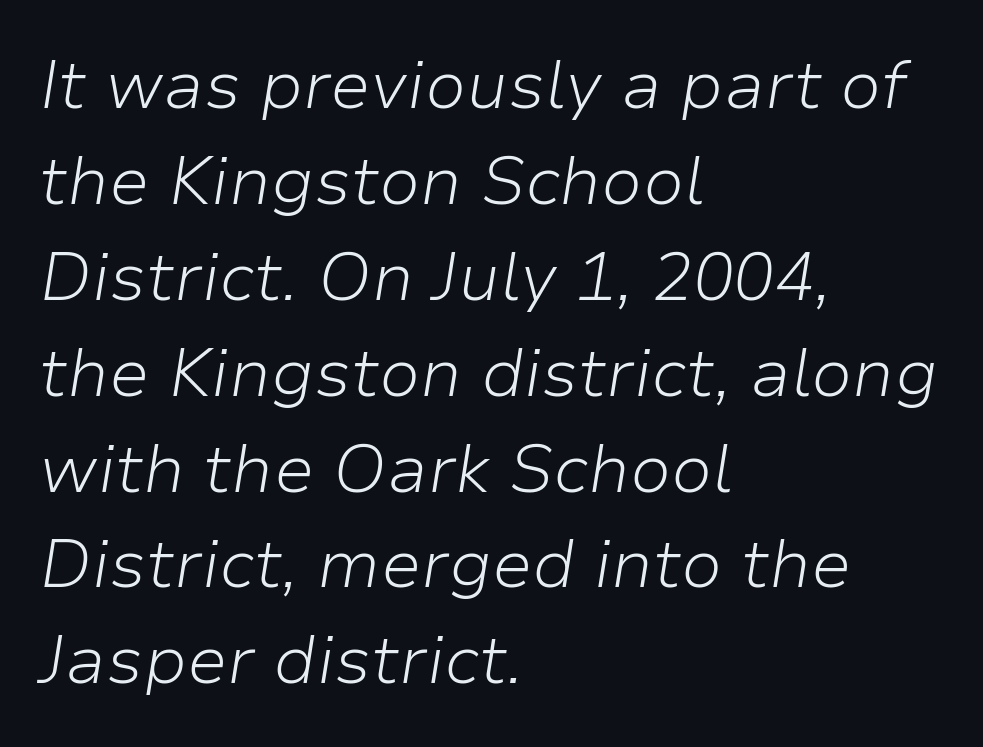
On a weight scale, this lands at 450 or below. The passage shown stacks its lines at a standard gap. Clear beneath every line of the passage. Is the letter spacing exaggerated? No — it looks like the ordinary default. The text block is weighted toward the left margin, trailing off unevenly rightward. Character widths vary here, with narrow letters taking less room than wide ones.
